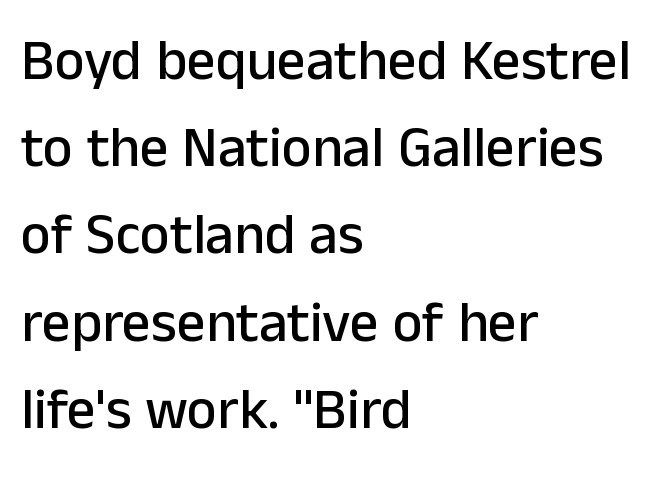
{"serif": "no", "italic": "no", "width": "normal", "stroke_contrast": "low", "x_height": "medium", "monospaced": "no", "underline": "no", "align": "left", "line_spacing": "normal", "line_spacing_ratio": 1.53, "letter_spacing": "normal", "letter_spacing_em": 0.0, "glyph_px": 57}
